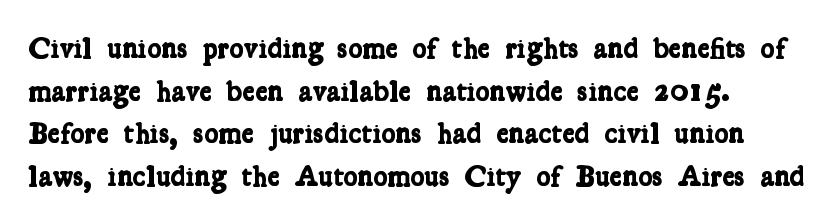
{"serif": "yes", "bold": "yes", "weight": "bold", "width": "condensed", "stroke_contrast": "low", "x_height": "medium", "monospaced": "no", "underline": "no", "line_spacing": "normal", "line_spacing_ratio": 1.42, "letter_spacing": "normal", "letter_spacing_em": 0.0, "glyph_px": 30}
